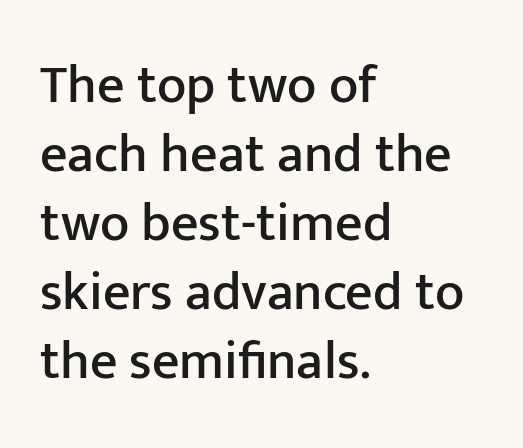
{"serif": "no", "italic": "no", "width": "normal", "stroke_contrast": "low", "x_height": "medium", "monospaced": "no", "underline": "no", "align": "left", "line_spacing": "normal", "line_spacing_ratio": 1.28, "letter_spacing": "normal", "letter_spacing_em": 0.0, "glyph_px": 54}
